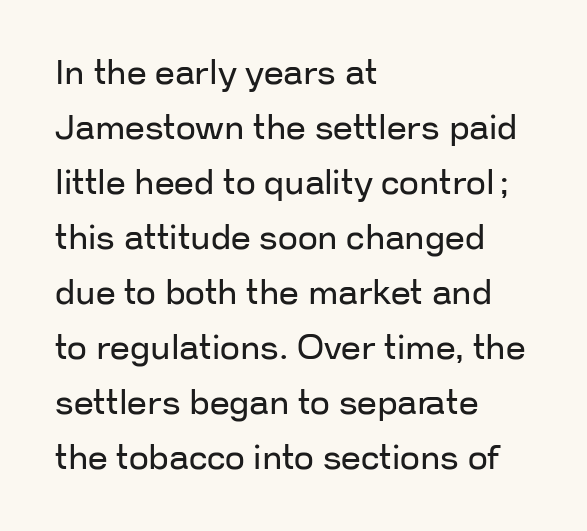
The image shows 35 px regular-weight sans-serif type, upright; set left-aligned, normal line spacing (1.57x), normal letter spacing, not underlined; low stroke contrast and a medium x-height.
